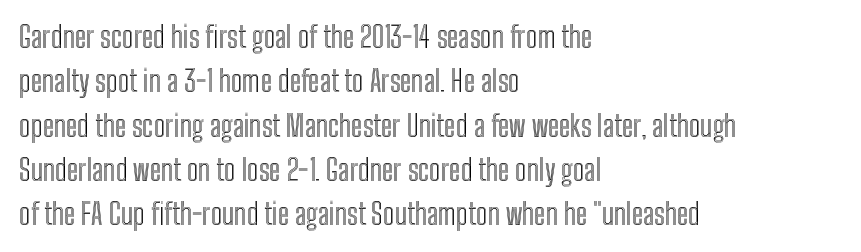
The image shows 29 px condensed type, upright; set left-aligned, normal line spacing (1.53x), normal letter spacing, not underlined; a medium x-height.
